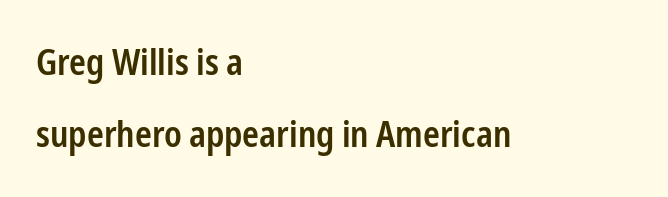
Q: Is the text bold? A: Semi-bold.
Q: Is the text italic (slanted)? A: No, it is upright.
Q: Is the typeface a serif or a sans-serif typeface? A: Sans-serif.
Q: Is the text underlined? A: No.
Q: How is the paragraph aligned? A: Left-aligned.
Q: Is the spacing between letters normal or unusually wide? A: Normal.
Q: Is the spacing between lines tight, normal or loose? A: Loose.
Q: Width (condensed, normal, or wide)? A: Condensed.
Q: Stroke contrast? A: Low.
Q: x-height? A: Medium.
Q: Monospaced? A: No.
